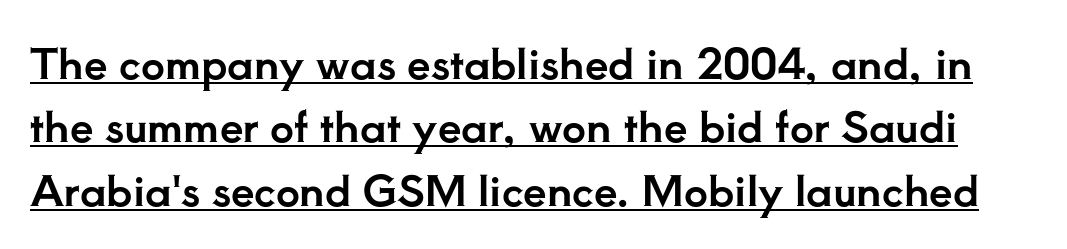
{"serif": "yes", "italic": "no", "width": "normal", "stroke_contrast": "low", "x_height": "small", "monospaced": "no", "underline": "yes", "line_spacing": "normal", "line_spacing_ratio": 1.51, "letter_spacing": "normal", "letter_spacing_em": 0.0, "glyph_px": 42}
